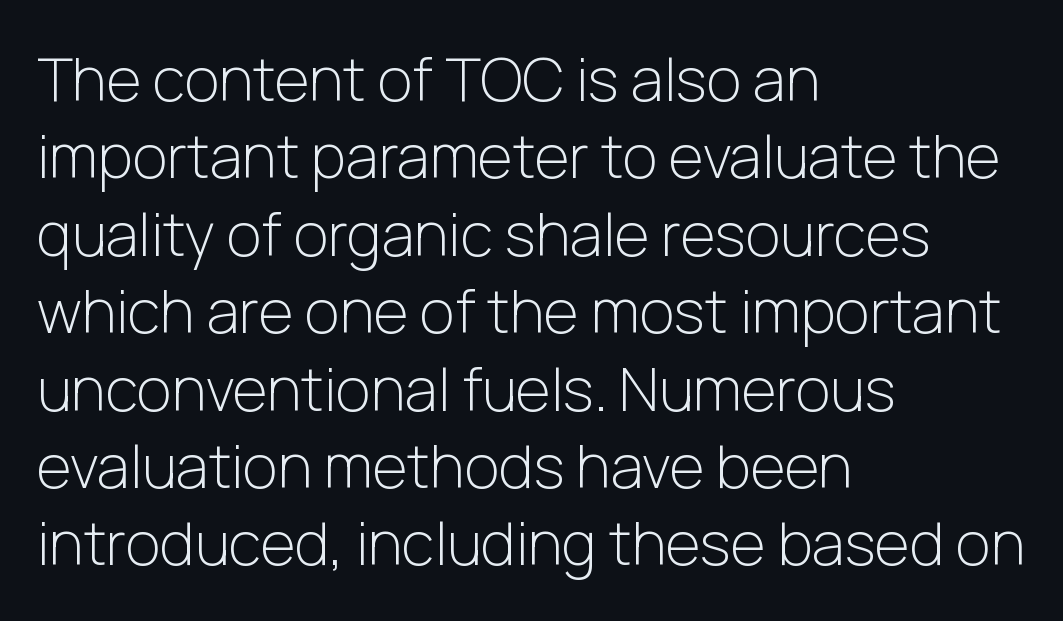
Q: Is the text bold? A: No.
Q: Is the text italic (slanted)? A: No, it is upright.
Q: Is the typeface a serif or a sans-serif typeface? A: Sans-serif.
Q: Is the text underlined? A: No.
Q: How is the paragraph aligned? A: Left-aligned.
Q: Is the spacing between letters normal or unusually wide? A: Normal.
Q: Is the spacing between lines tight, normal or loose? A: Normal.
Q: Width (condensed, normal, or wide)? A: Normal.
Q: Stroke contrast? A: Low.
Q: x-height? A: Medium.
Q: Monospaced? A: No.
